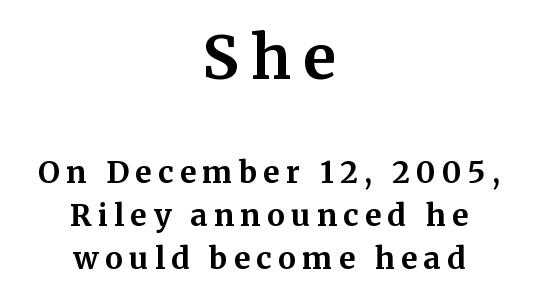
Q: Is the text bold? A: Yes.
Q: Is the text italic (slanted)? A: No, it is upright.
Q: Is the typeface a serif or a sans-serif typeface? A: Serif.
Q: Is the text underlined? A: No.
Q: How is the paragraph aligned? A: Centered.
Q: Is the spacing between letters normal or unusually wide? A: Unusually wide.
Q: Is the spacing between lines tight, normal or loose? A: Normal.
Q: Which block of text is set in a larger size, the first (top) or the second (bottom)? A: The first (top) one.
Q: Width (condensed, normal, or wide)? A: Normal.
Q: Stroke contrast? A: Medium.
Q: x-height? A: Medium.
Q: Monospaced? A: No.
